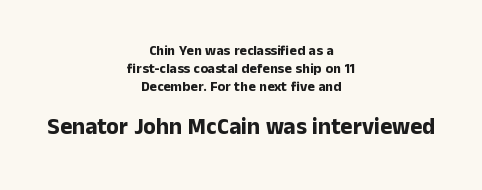
{"italic": "no", "bold": "yes", "underline": "no", "align": "center", "line_spacing": "normal", "line_spacing_ratio": 1.28, "letter_spacing": "normal", "letter_spacing_em": 0.0, "larger_block": "second", "size_ratio": 1.64, "glyph_px": 23}
